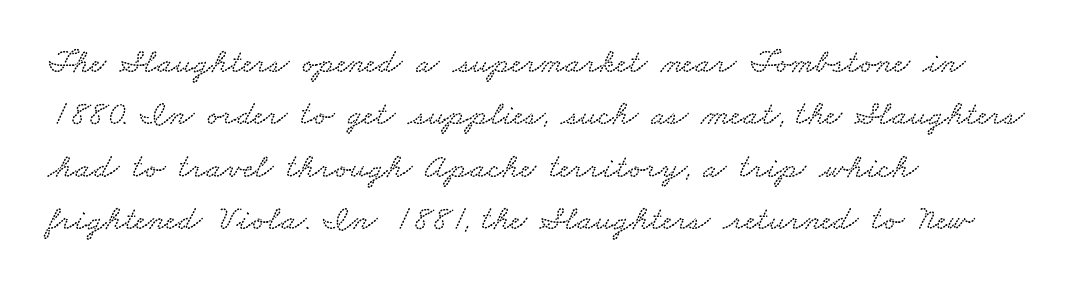
{"width": "wide", "stroke_contrast": "low", "x_height": "small", "monospaced": "no", "underline": "no", "align": "left", "line_spacing": "normal", "line_spacing_ratio": 1.54, "letter_spacing": "normal", "letter_spacing_em": 0.0, "glyph_px": 34}
